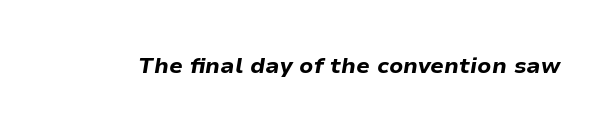
Is the type slanted? Yes — the strokes lean at a clear angle. The string is rendered with underlining switched off. Strokes here are thick enough to call this a true bold. This rendering leaves character spacing at its baseline value.
